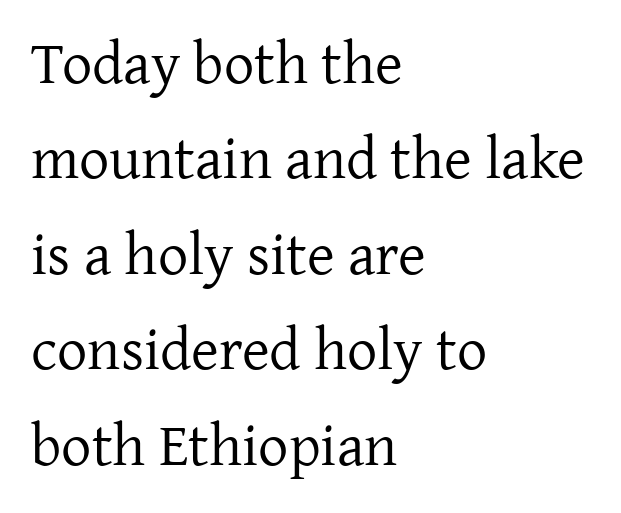
Q: Is the text bold? A: No.
Q: Is the text italic (slanted)? A: No, it is upright.
Q: Is the typeface a serif or a sans-serif typeface? A: Serif.
Q: Is the text underlined? A: No.
Q: How is the paragraph aligned? A: Left-aligned.
Q: Is the spacing between letters normal or unusually wide? A: Normal.
Q: Is the spacing between lines tight, normal or loose? A: Normal.
Q: Width (condensed, normal, or wide)? A: Normal.
Q: Stroke contrast? A: Low.
Q: x-height? A: Medium.
Q: Monospaced? A: No.
